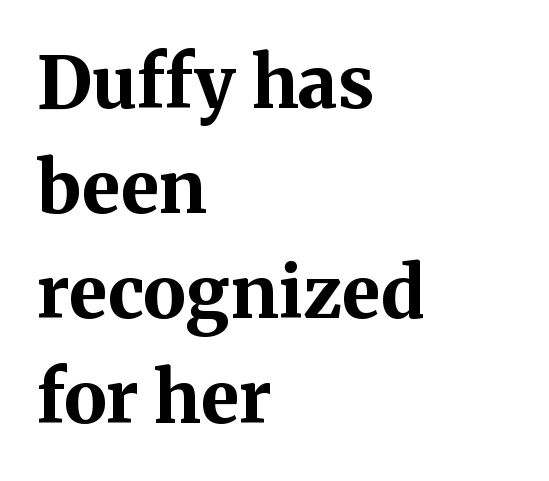
Q: Is the text bold? A: Yes.
Q: Is the text italic (slanted)? A: No, it is upright.
Q: Is the typeface a serif or a sans-serif typeface? A: Serif.
Q: Is the text underlined? A: No.
Q: How is the paragraph aligned? A: Left-aligned.
Q: Is the spacing between letters normal or unusually wide? A: Normal.
Q: Is the spacing between lines tight, normal or loose? A: Normal.
Q: Width (condensed, normal, or wide)? A: Normal.
Q: Stroke contrast? A: Medium.
Q: x-height? A: Medium.
Q: Monospaced? A: No.
